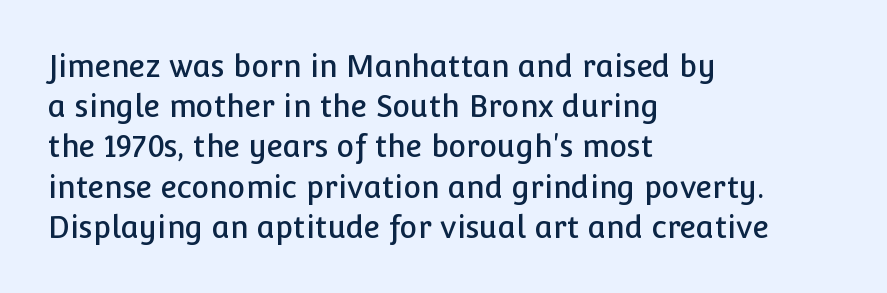
Q: Is the text italic (slanted)? A: No, it is upright.
Q: Is the typeface a serif or a sans-serif typeface? A: Sans-serif.
Q: Is the text underlined? A: No.
Q: How is the paragraph aligned? A: Left-aligned.
Q: Is the spacing between letters normal or unusually wide? A: Normal.
Q: Is the spacing between lines tight, normal or loose? A: Normal.
Q: Width (condensed, normal, or wide)? A: Normal.
Q: Stroke contrast? A: Low.
Q: x-height? A: Medium.
Q: Monospaced? A: No.
